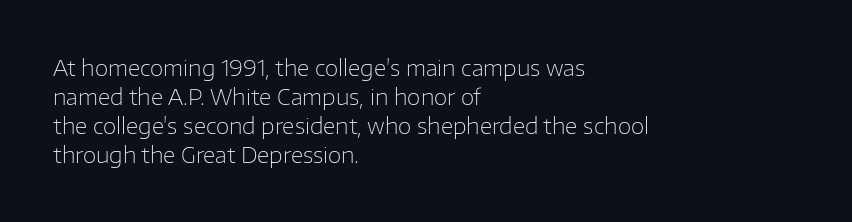
The image shows 22 px text type, upright; set left-aligned, normal line spacing (1.32x), normal letter spacing, not underlined.
